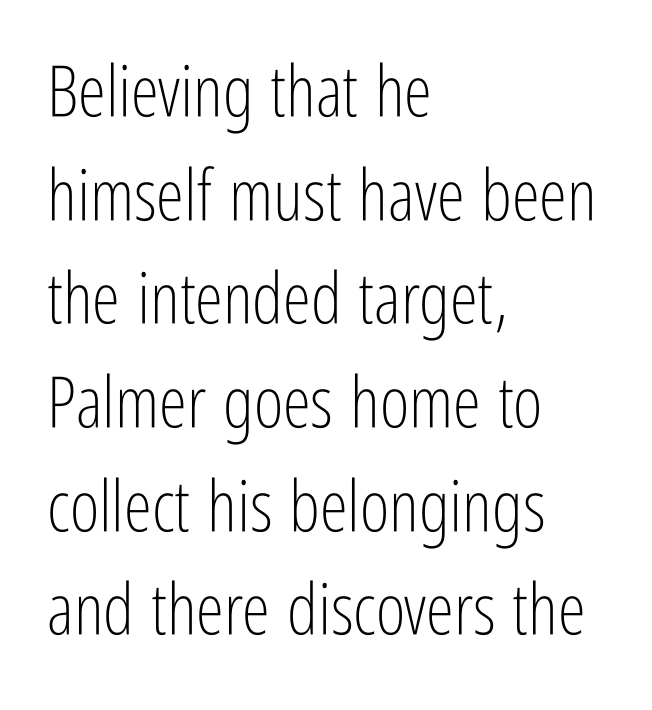
{"serif": "no", "italic": "no", "bold": "no", "weight": "light", "width": "condensed", "stroke_contrast": "low", "x_height": "medium", "monospaced": "no", "underline": "no", "align": "left", "line_spacing": "normal", "line_spacing_ratio": 1.46, "letter_spacing": "normal", "letter_spacing_em": 0.0, "glyph_px": 71}
